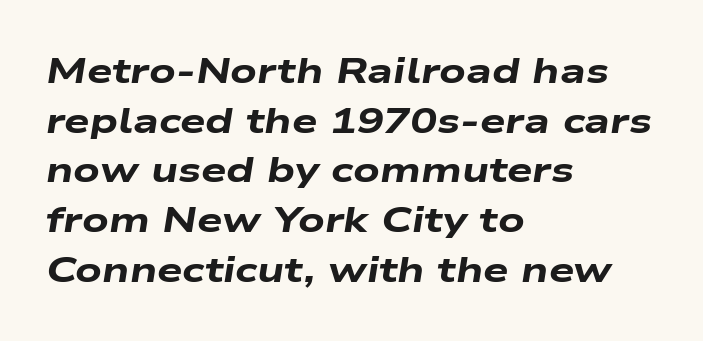
The image shows 36 px heavy, wide type, italic (leaning right); set left-aligned, normal line spacing (1.38x), normal letter spacing, not underlined; low stroke contrast and a medium x-height.
